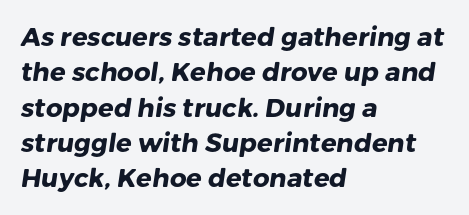
{"bold": "yes", "underline": "no", "align": "left", "line_spacing": "normal", "line_spacing_ratio": 1.36, "letter_spacing": "normal", "letter_spacing_em": 0.0, "glyph_px": 26}
